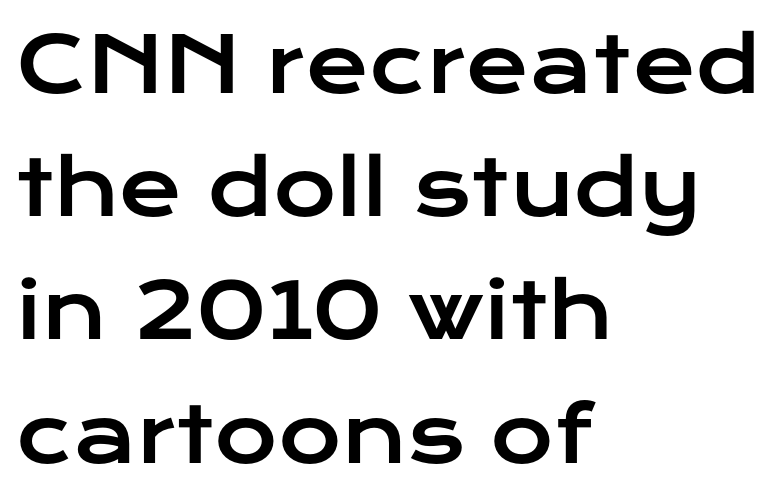
The image shows 77 px wide sans-serif type, upright; set left-aligned, normal line spacing (1.6x), normal letter spacing, not underlined; low stroke contrast and a medium x-height.
